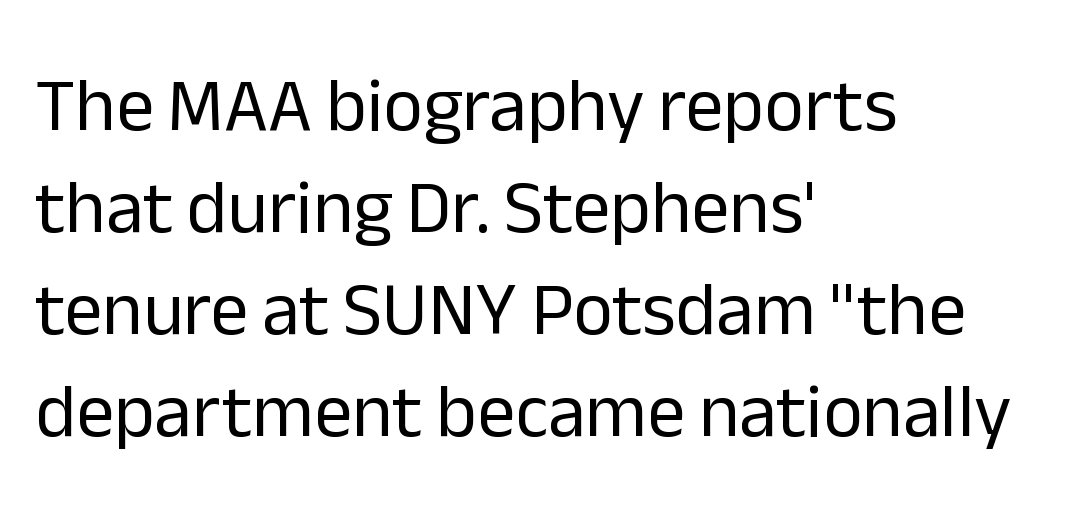
Q: Is the text bold? A: No.
Q: Is the text italic (slanted)? A: No, it is upright.
Q: Is the typeface a serif or a sans-serif typeface? A: Sans-serif.
Q: Is the text underlined? A: No.
Q: How is the paragraph aligned? A: Left-aligned.
Q: Is the spacing between letters normal or unusually wide? A: Normal.
Q: Is the spacing between lines tight, normal or loose? A: Normal.
Q: Width (condensed, normal, or wide)? A: Normal.
Q: Stroke contrast? A: Low.
Q: x-height? A: Medium.
Q: Monospaced? A: No.
